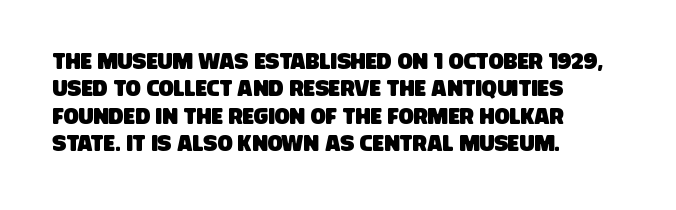
{"underline": "no", "align": "left", "line_spacing": "normal", "line_spacing_ratio": 1.25, "letter_spacing": "normal", "letter_spacing_em": 0.0, "glyph_px": 22}
